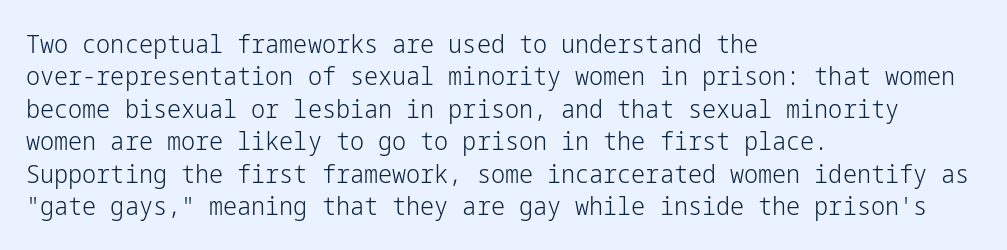
The image shows 25 px text type, upright; set left-aligned, normal line spacing (1.3x), normal letter spacing, not underlined.
